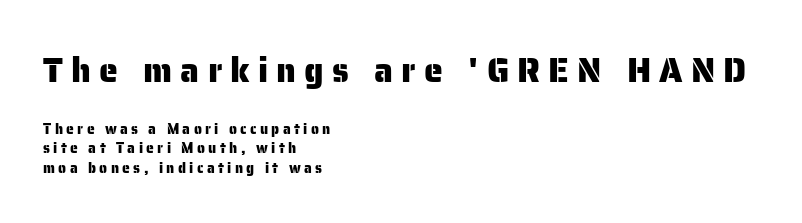
Q: Is the text italic (slanted)? A: No, it is upright.
Q: Is the typeface a serif or a sans-serif typeface? A: Sans-serif.
Q: Is the text underlined? A: No.
Q: How is the paragraph aligned? A: Left-aligned.
Q: Is the spacing between letters normal or unusually wide? A: Unusually wide.
Q: Is the spacing between lines tight, normal or loose? A: Normal.
Q: Which block of text is set in a larger size, the first (top) or the second (bottom)? A: The first (top) one.
Q: Width (condensed, normal, or wide)? A: Normal.
Q: Stroke contrast? A: Low.
Q: x-height? A: Medium.
Q: Monospaced? A: No.
